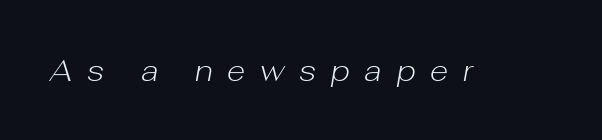
The foot of each line stays bare and open. Is the type slanted? Yes — the strokes lean at a clear angle. There is plenty of visible air inserted between adjacent glyphs. You could not count columns in this text — the font is proportionally spaced. No letter is thick-stroked: the sample isn't bold.
